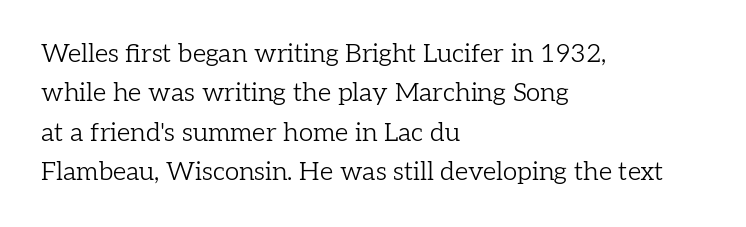
A typesetter would mark this as roman, not italic. Does the leading feel generous? No, just average. The typesetter chose a ragged-right arrangement here. The gaps between neighbouring characters are ordinary and unremarkable. Is this a heavy cut? Hardly; it is regular or lighter. The space directly below the letters is spotless.
